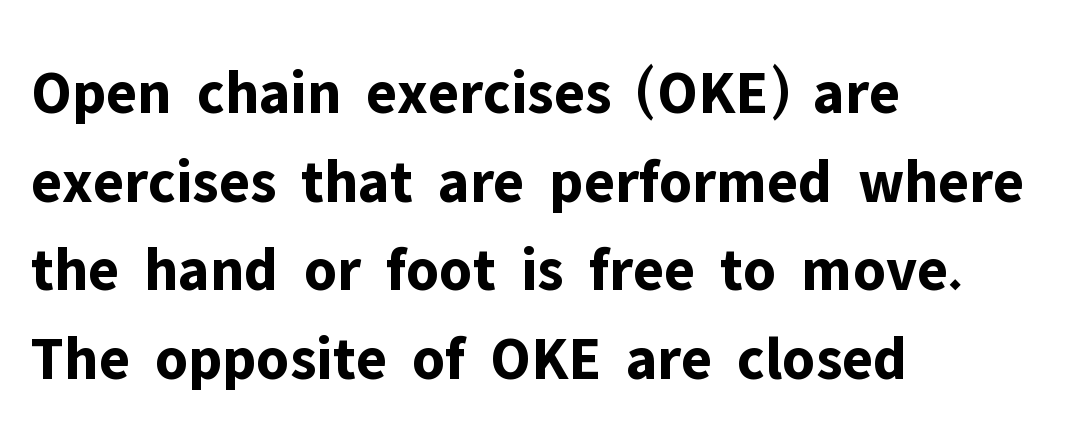
What weight is shown? A full bold with thick strokes. The passage is arranged the way most books set body copy — flush left. The specimen omits any rule beneath the text block's lines. Nothing unusual about the tracking: characters are spaced as the font intends.
